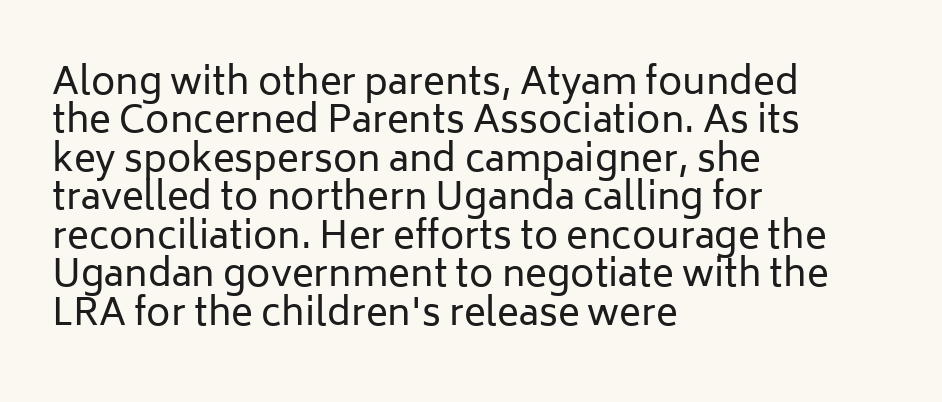
Q: Is the text bold? A: No.
Q: Is the text italic (slanted)? A: No, it is upright.
Q: Is the typeface a serif or a sans-serif typeface? A: Sans-serif.
Q: Is the text underlined? A: No.
Q: How is the paragraph aligned? A: Left-aligned.
Q: Is the spacing between letters normal or unusually wide? A: Normal.
Q: Is the spacing between lines tight, normal or loose? A: Tight.
Q: Width (condensed, normal, or wide)? A: Normal.
Q: Stroke contrast? A: Low.
Q: x-height? A: Medium.
Q: Monospaced? A: No.
